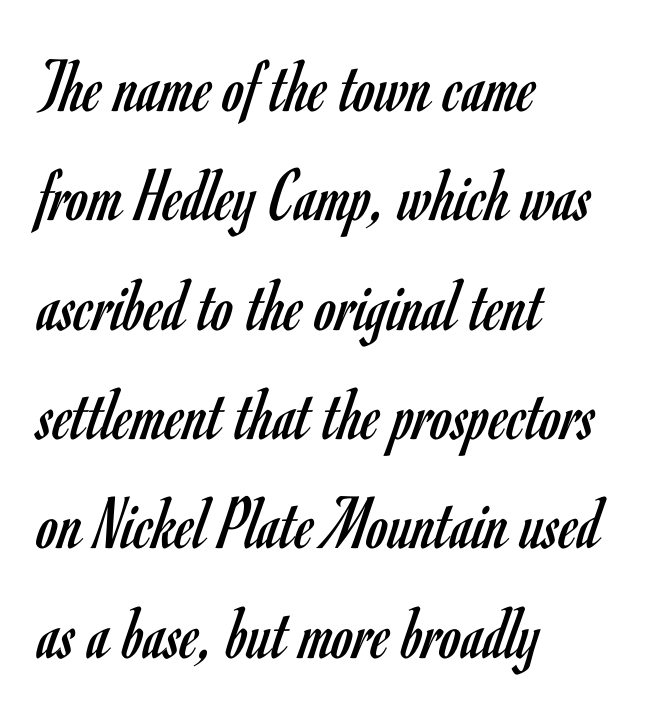
Q: Is the text bold? A: No.
Q: Is the text italic (slanted)? A: Yes.
Q: Is the typeface a serif or a sans-serif typeface? A: Sans-serif.
Q: Is the text underlined? A: No.
Q: How is the paragraph aligned? A: Left-aligned.
Q: Is the spacing between letters normal or unusually wide? A: Normal.
Q: Is the spacing between lines tight, normal or loose? A: Normal.
Q: Width (condensed, normal, or wide)? A: Condensed.
Q: Stroke contrast? A: Low.
Q: x-height? A: Small.
Q: Monospaced? A: No.
